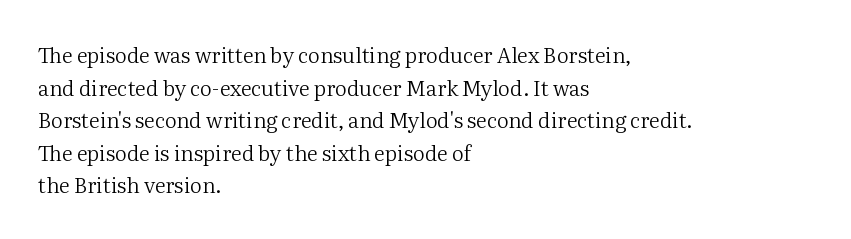
The image shows 21 px text type, upright; set left-aligned, normal line spacing (1.55x), normal letter spacing, not underlined.
